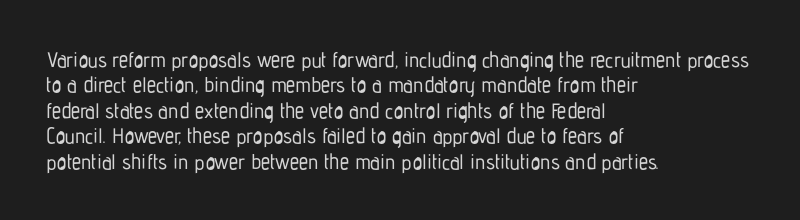
Short and long lines alike share a common starting point at left. Letters rest on an invisible, unmarked baseline. No extra tracking has been applied to these lines. Is there any slant? The stems are plumb.
